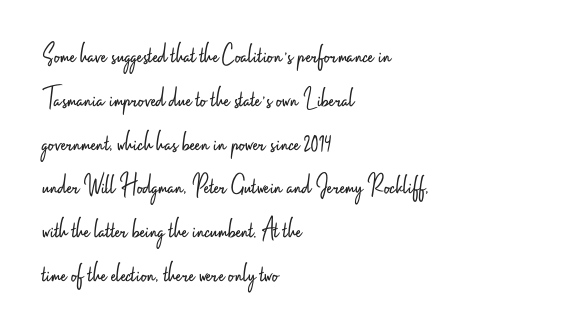
Q: Is the text bold? A: No.
Q: Is the text italic (slanted)? A: Yes.
Q: Is the typeface a serif or a sans-serif typeface? A: Sans-serif.
Q: Is the text underlined? A: No.
Q: How is the paragraph aligned? A: Left-aligned.
Q: Is the spacing between letters normal or unusually wide? A: Normal.
Q: Is the spacing between lines tight, normal or loose? A: Normal.
Q: Width (condensed, normal, or wide)? A: Condensed.
Q: Stroke contrast? A: Low.
Q: x-height? A: Small.
Q: Monospaced? A: No.
